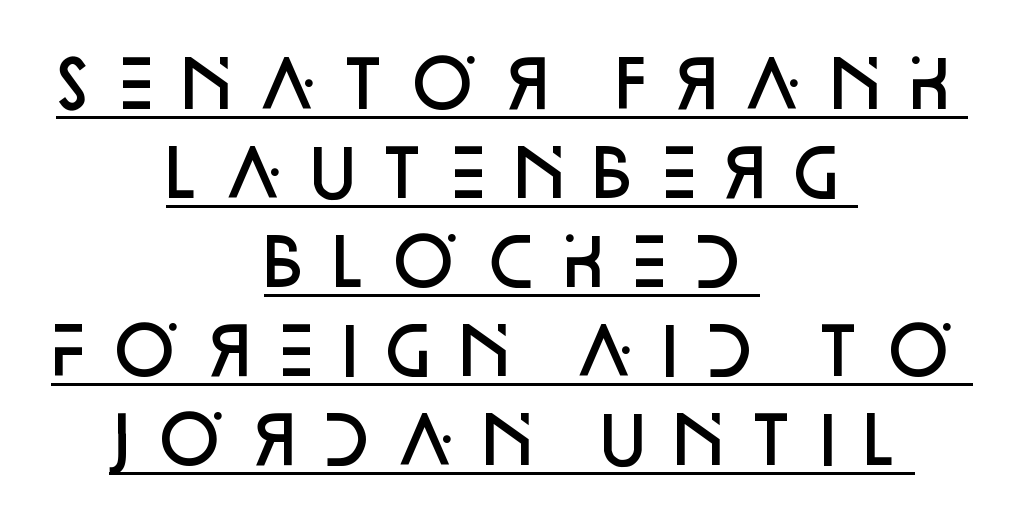
{"serif": "no", "italic": "no", "bold": "semi", "weight": "semibold", "width": "normal", "stroke_contrast": "low", "x_height": "large", "monospaced": "no", "underline": "yes", "align": "center", "line_spacing": "normal", "line_spacing_ratio": 1.39, "glyph_px": 64}
